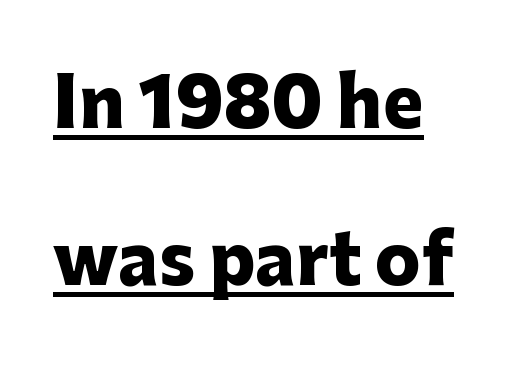
Q: Is the text bold? A: Yes.
Q: Is the text italic (slanted)? A: No, it is upright.
Q: Is the typeface a serif or a sans-serif typeface? A: Sans-serif.
Q: Is the text underlined? A: Yes.
Q: How is the paragraph aligned? A: Left-aligned.
Q: Is the spacing between letters normal or unusually wide? A: Normal.
Q: Is the spacing between lines tight, normal or loose? A: Loose.
Q: Width (condensed, normal, or wide)? A: Normal.
Q: Stroke contrast? A: Low.
Q: x-height? A: Medium.
Q: Monospaced? A: No.
